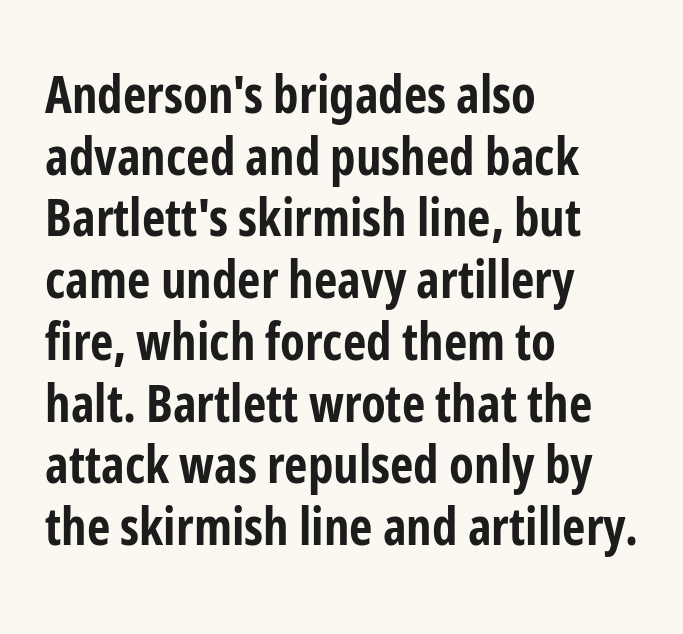
Q: Is the text bold? A: Yes.
Q: Is the text italic (slanted)? A: No, it is upright.
Q: Is the typeface a serif or a sans-serif typeface? A: Sans-serif.
Q: Is the text underlined? A: No.
Q: How is the paragraph aligned? A: Left-aligned.
Q: Is the spacing between letters normal or unusually wide? A: Normal.
Q: Width (condensed, normal, or wide)? A: Condensed.
Q: Stroke contrast? A: Low.
Q: x-height? A: Medium.
Q: Monospaced? A: No.
